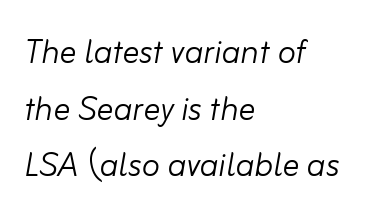
Leading: standard. The paragraph shown leans on its left margin. Clear beneath every line of the passage. Unbolded letterforms with no extra heft. The rendering keeps characters at their native spacing.
